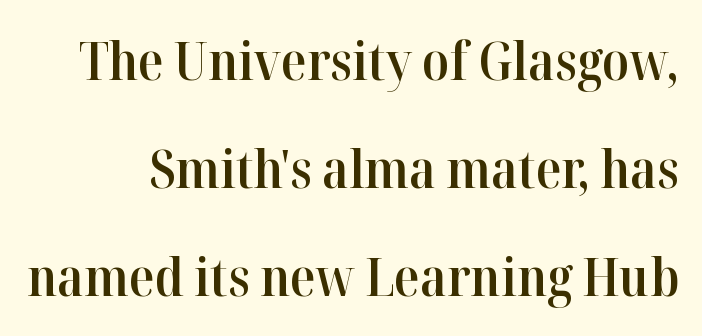
The image shows 53 px semibold serif type, upright; set loose line spacing (2.04x), normal letter spacing, not underlined; high stroke contrast and a medium x-height.
